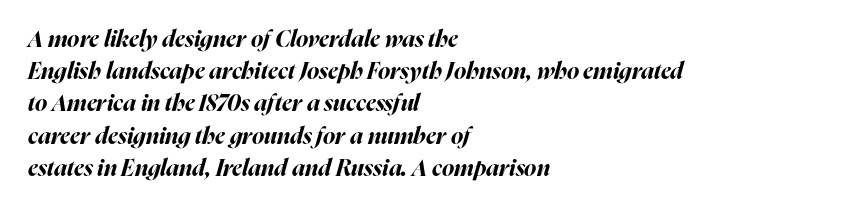
{"italic": "yes", "lean": "right", "slant_degrees": 16, "bold": "yes", "underline": "no", "align": "left", "line_spacing": "normal", "line_spacing_ratio": 1.4, "letter_spacing": "normal", "letter_spacing_em": 0.0, "glyph_px": 23}
